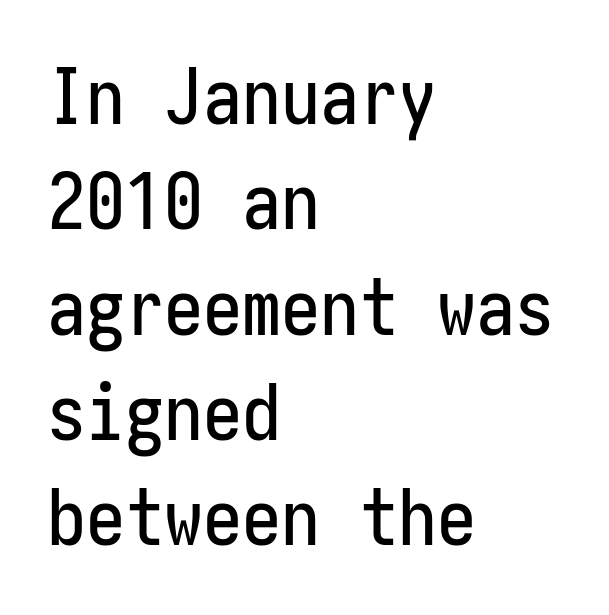
Q: Is the text italic (slanted)? A: No, it is upright.
Q: Is the typeface a serif or a sans-serif typeface? A: Sans-serif.
Q: Is the text underlined? A: No.
Q: How is the paragraph aligned? A: Left-aligned.
Q: Is the spacing between letters normal or unusually wide? A: Normal.
Q: Is the spacing between lines tight, normal or loose? A: Normal.
Q: Width (condensed, normal, or wide)? A: Condensed.
Q: Stroke contrast? A: Low.
Q: x-height? A: Medium.
